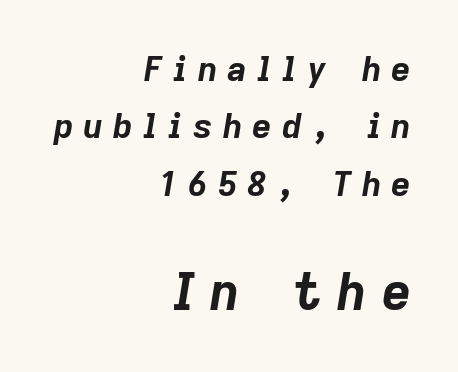
{"italic": "yes", "lean": "right", "slant_degrees": 9, "bold": "yes", "weight": "bold", "width": "normal", "stroke_contrast": "low", "x_height": "medium", "monospaced": "no", "underline": "no", "align": "right", "line_spacing": "normal", "line_spacing_ratio": 1.69, "letter_spacing": "wide", "letter_spacing_em": 0.3, "larger_block": "second", "size_ratio": 1.5, "glyph_px": 51}
